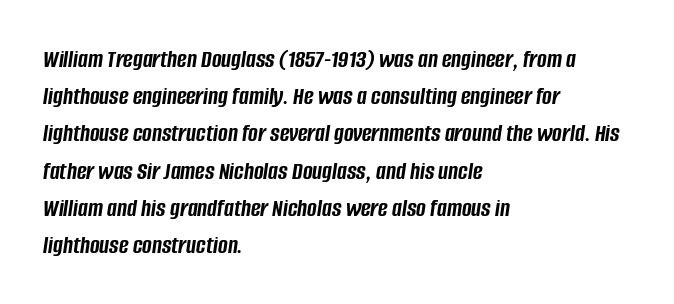
{"italic": "yes", "lean": "right", "slant_degrees": 8, "bold": "yes", "underline": "no", "align": "left", "line_spacing": "normal", "line_spacing_ratio": 1.43, "letter_spacing": "normal", "letter_spacing_em": 0.0, "glyph_px": 26}
